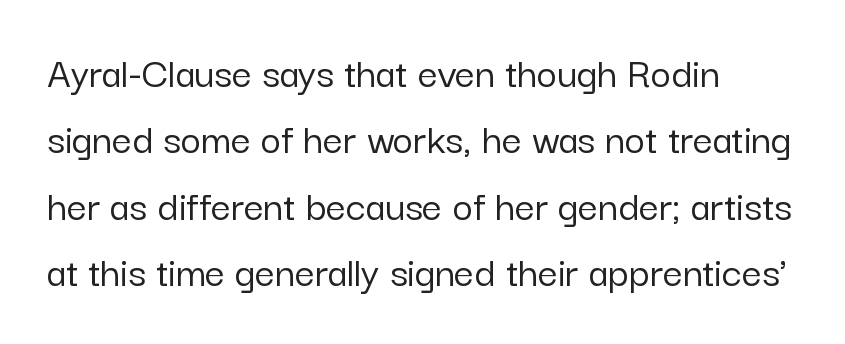
Bare-footed words on every line. Note the varied advance widths — an 'i' is clearly narrower than an 'm'. This is sans-serif lettering, the kind often seen on screens and signage. The rendering keeps characters at their native spacing.
